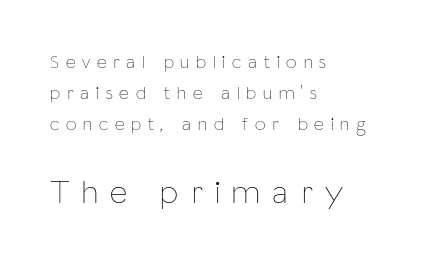
The image shows 34 px thin, condensed type, upright; set left-aligned, normal line spacing (1.64x), unusually wide letter spacing (+0.36 em), not underlined; the second (bottom) block is 1.79x larger; low stroke contrast and a medium x-height.
